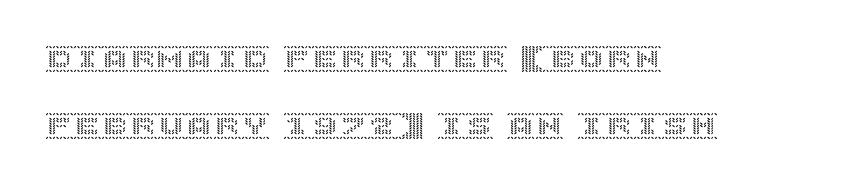
{"italic": "no", "width": "normal", "x_height": "large", "underline": "no", "align": "left", "line_spacing": "loose", "line_spacing_ratio": 2.39, "letter_spacing": "normal", "letter_spacing_em": 0.0, "glyph_px": 28}
